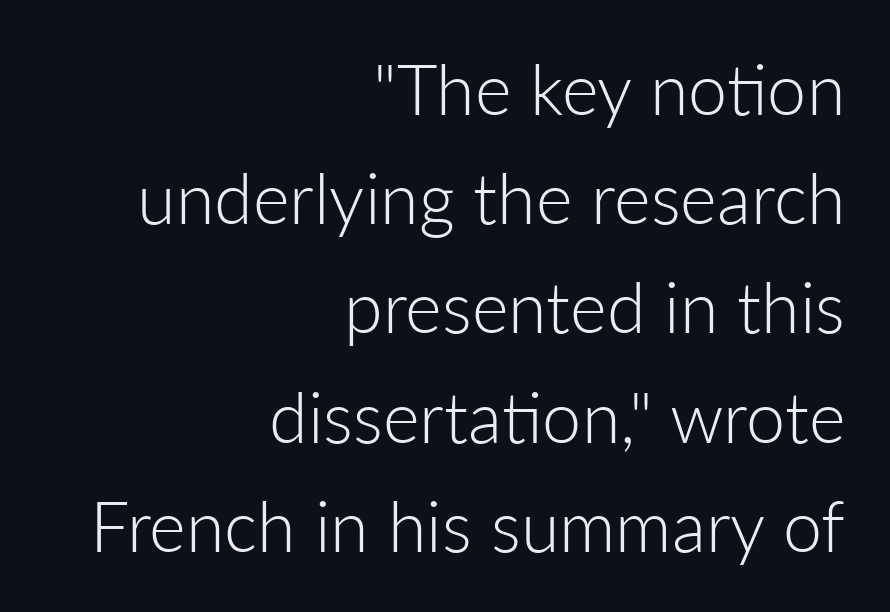
Observe the ordinary spacing: letters are neighbours, not strangers. Look at the bottom of the vertical strokes: they stop flat, with no serifs. Rule under the text: the space is simply empty. Reading down the column, the eye jumps a familiar distance to each next line. Each letter keeps its own natural width here, so spacing adapts to shape.
